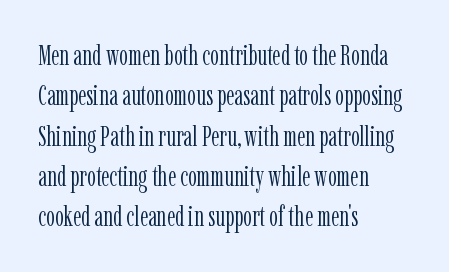
{"serif": "yes", "italic": "no", "bold": "no", "weight": "light", "width": "condensed", "stroke_contrast": "low", "x_height": "medium", "monospaced": "no", "underline": "no", "align": "left", "line_spacing": "normal", "line_spacing_ratio": 1.44, "letter_spacing": "normal", "letter_spacing_em": 0.0, "glyph_px": 28}
